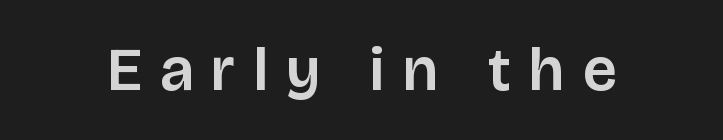
{"serif": "no", "italic": "no", "width": "normal", "stroke_contrast": "low", "x_height": "large", "monospaced": "no", "underline": "no", "letter_spacing": "wide", "letter_spacing_em": 0.3, "glyph_px": 61}
